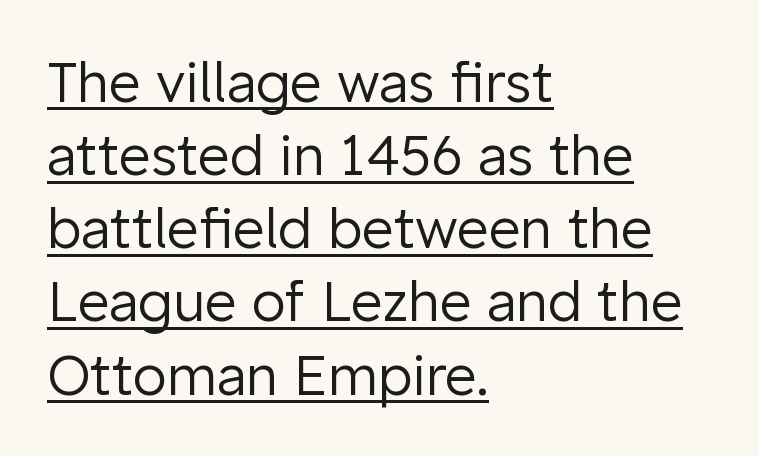
Reading down the block, your eye returns to a fixed left position each line. The axis of the letterforms is exactly vertical. Is the type heavy? It reads as light-to-regular instead. Here the designer chose a conventional face with non-uniform glyph widths. The sample's only ornament is a line tracing under the words.
